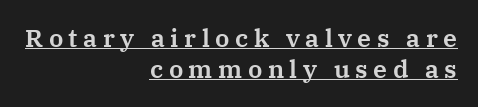
Unlike italic type, these characters show no tilt at all. You can see a thin bar hugging the bottom of the glyphs. These lines have a slow, spaced-out rhythm from letter to letter. The passage is arranged like a letterhead date or caption credit — flush right. The vertical gap from one line to the next is medium.
